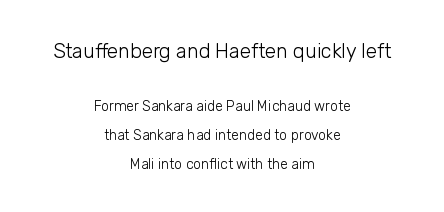
{"italic": "no", "bold": "no", "underline": "no", "align": "center", "line_spacing": "loose", "line_spacing_ratio": 2.08, "letter_spacing": "normal", "letter_spacing_em": 0.0, "larger_block": "first", "size_ratio": 1.43, "glyph_px": 20}
